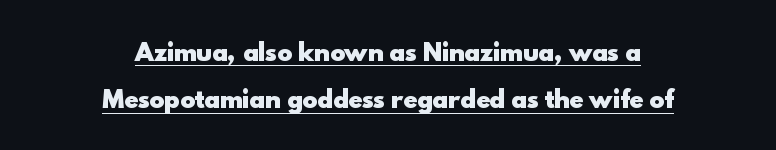
Q: Is the text bold? A: Yes.
Q: Is the text italic (slanted)? A: No, it is upright.
Q: Is the text underlined? A: Yes.
Q: How is the paragraph aligned? A: Centered.
Q: Is the spacing between letters normal or unusually wide? A: Normal.
Q: Is the spacing between lines tight, normal or loose? A: Loose.
